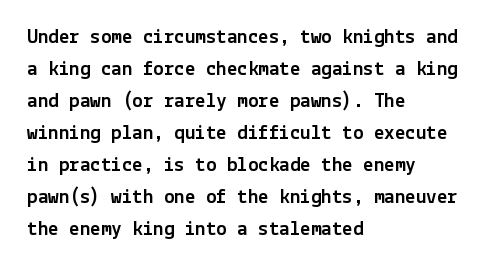
{"italic": "no", "underline": "no", "align": "left", "line_spacing": "normal", "line_spacing_ratio": 1.52, "letter_spacing": "normal", "letter_spacing_em": 0.0, "glyph_px": 21}
